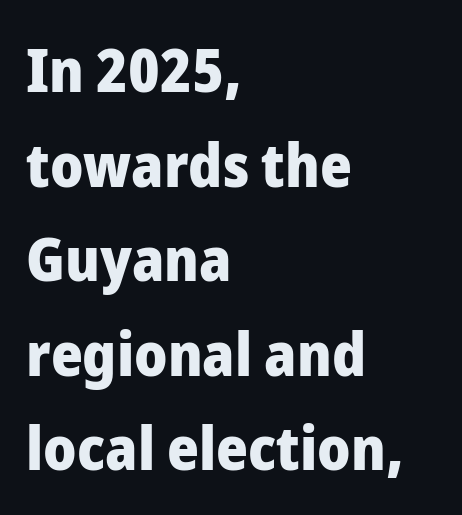
The letters advance in unequal steps, a hallmark of proportional type. The letterforms sit shoulder to shoulder at normal distance. Heavy, bold letterforms. In terms of posture, this sample is upright.
